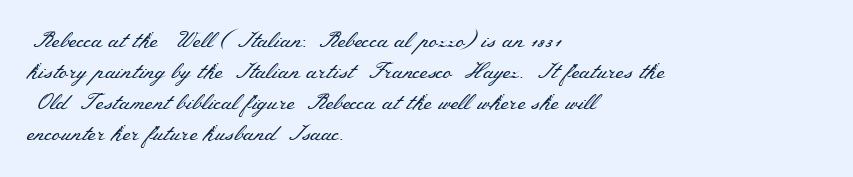
{"bold": "no", "underline": "no", "align": "left", "line_spacing": "normal", "line_spacing_ratio": 1.41, "letter_spacing": "normal", "letter_spacing_em": 0.0, "glyph_px": 22}
